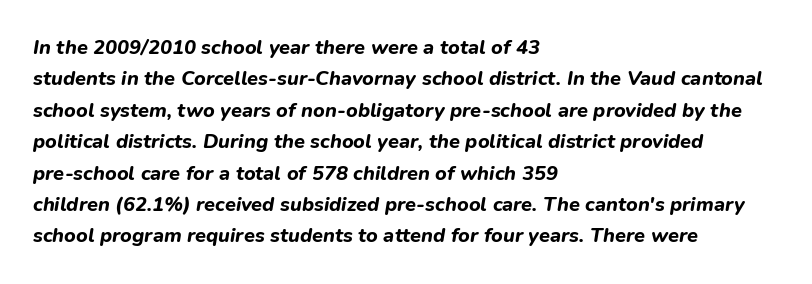
You'd pick this weight for a headline — it's a proper bold. Spacing between characters is what you'd get straight out of the box. Baseline-to-baseline distance is the conventional proportion of letter height. Quick note: underline off.
